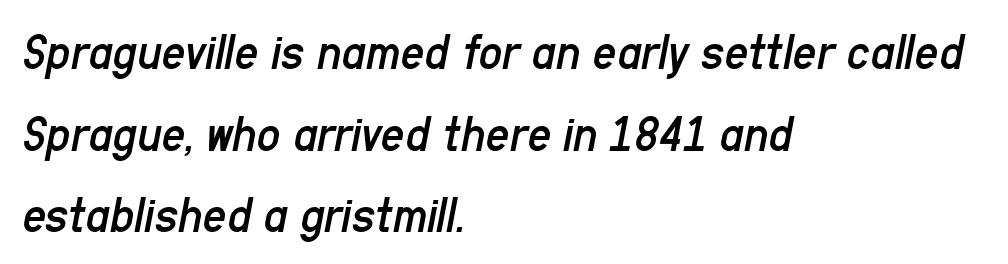
Letter spacing: default. The font sits on the lighter half of the weight spectrum, regular included. Each letter keeps its own natural width here, so spacing adapts to shape. Teacher's note: observe the even left margin — that is flush-left alignment. Looking at the ascenders, they clearly lean. A bare baseline throughout the passage.
